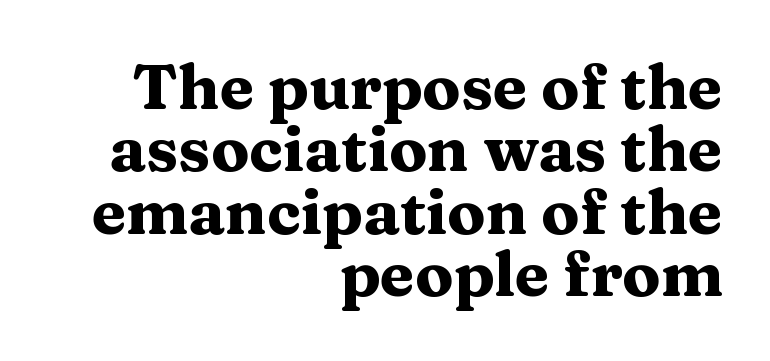
The image shows 63 px heavy, wide serif type, upright; set right-aligned, tight line spacing (0.99x), normal letter spacing, not underlined; medium stroke contrast and a medium x-height.
